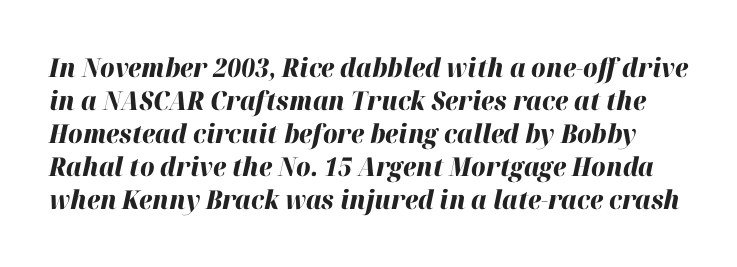
{"italic": "yes", "lean": "right", "slant_degrees": 12, "bold": "yes", "underline": "no", "line_spacing": "normal", "line_spacing_ratio": 1.27, "letter_spacing": "normal", "letter_spacing_em": 0.0, "glyph_px": 26}
